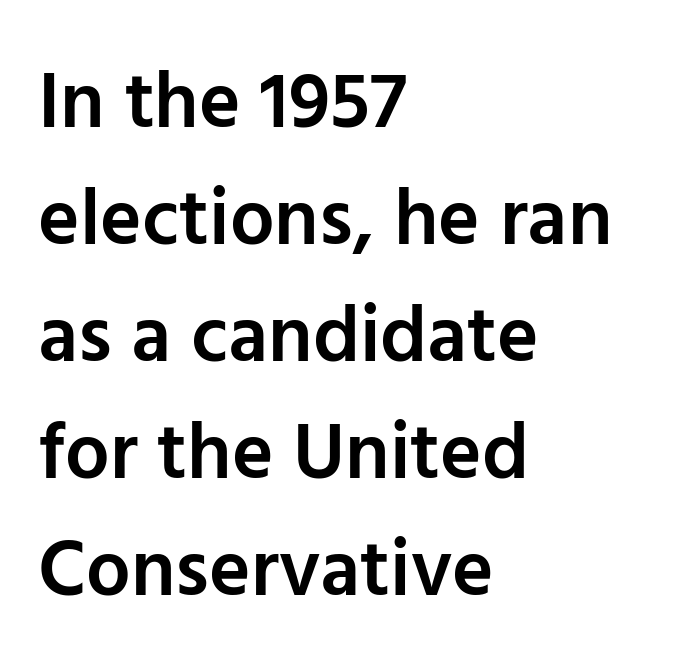
Q: Is the text bold? A: Semi-bold.
Q: Is the text italic (slanted)? A: No, it is upright.
Q: Is the typeface a serif or a sans-serif typeface? A: Sans-serif.
Q: Is the text underlined? A: No.
Q: How is the paragraph aligned? A: Left-aligned.
Q: Is the spacing between letters normal or unusually wide? A: Normal.
Q: Is the spacing between lines tight, normal or loose? A: Normal.
Q: Width (condensed, normal, or wide)? A: Normal.
Q: Stroke contrast? A: Low.
Q: x-height? A: Medium.
Q: Monospaced? A: No.
